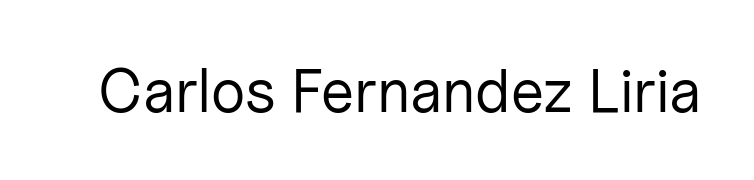
{"serif": "no", "italic": "no", "bold": "no", "weight": "regular", "width": "normal", "stroke_contrast": "low", "x_height": "medium", "monospaced": "no", "underline": "no", "letter_spacing": "normal", "letter_spacing_em": 0.0, "glyph_px": 61}
